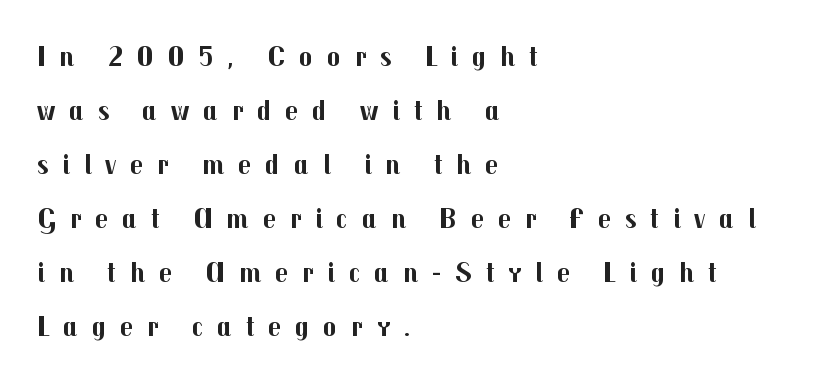
Q: Is the text bold? A: Yes.
Q: Is the text italic (slanted)? A: No, it is upright.
Q: Is the typeface a serif or a sans-serif typeface? A: Sans-serif.
Q: Is the text underlined? A: No.
Q: How is the paragraph aligned? A: Left-aligned.
Q: Is the spacing between letters normal or unusually wide? A: Unusually wide.
Q: Width (condensed, normal, or wide)? A: Normal.
Q: Stroke contrast? A: Medium.
Q: x-height? A: Medium.
Q: Monospaced? A: No.
